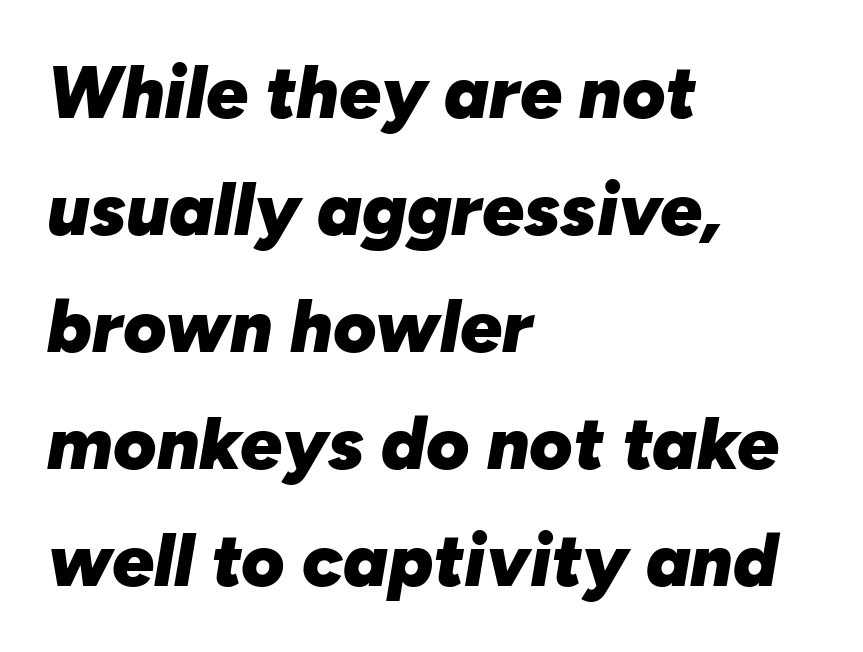
The letters are slanted; this is an italic face. The tracking reads as untouched default to a designer's eye. Each new line begins a customary step beneath the previous one. This sample is left-justified, so line endings fall wherever the words run out.
